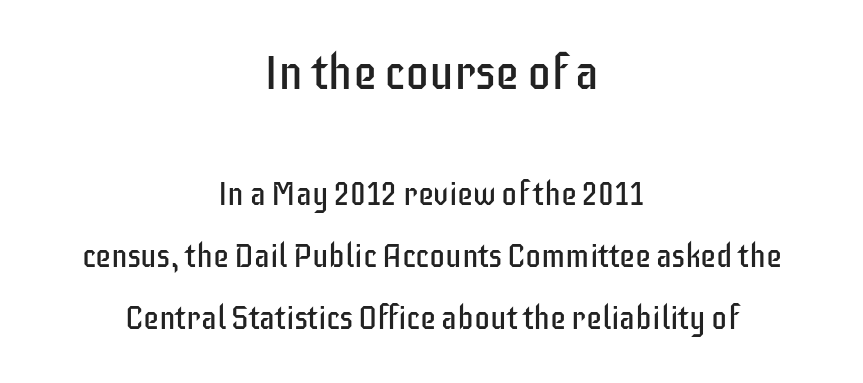
Character size in the leading block exceeds that of the trailing block. Letters have the restrained weight of plain body copy at most. A typesetter would call this proportional, since set widths differ per character. No feet cap the strokes, marking this as sans-serif type. Summary of vertical rhythm: relaxed, with wide interline spacing. The axis of the letterforms is exactly vertical.
